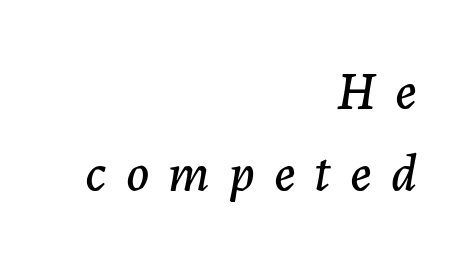
{"italic": "yes", "lean": "right", "slant_degrees": 7, "width": "normal", "stroke_contrast": "low", "x_height": "medium", "monospaced": "no", "underline": "no", "align": "right", "line_spacing": "normal", "line_spacing_ratio": 1.54, "letter_spacing": "wide", "letter_spacing_em": 0.36, "glyph_px": 53}
